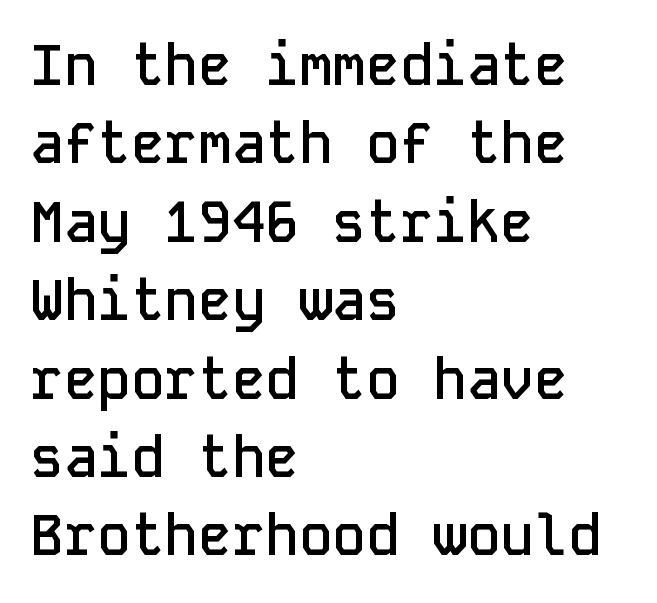
Q: Is the text bold? A: Semi-bold.
Q: Is the text italic (slanted)? A: No, it is upright.
Q: Is the typeface a serif or a sans-serif typeface? A: Sans-serif.
Q: Is the text underlined? A: No.
Q: How is the paragraph aligned? A: Left-aligned.
Q: Is the spacing between letters normal or unusually wide? A: Normal.
Q: Is the spacing between lines tight, normal or loose? A: Normal.
Q: Width (condensed, normal, or wide)? A: Normal.
Q: Stroke contrast? A: Low.
Q: x-height? A: Medium.
Q: Monospaced? A: Yes.
